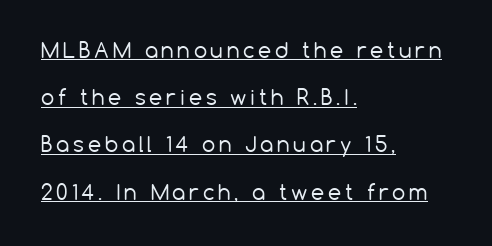
Q: Is the text bold? A: No.
Q: Is the text italic (slanted)? A: No, it is upright.
Q: Is the text underlined? A: Yes.
Q: How is the paragraph aligned? A: Left-aligned.
Q: Is the spacing between lines tight, normal or loose? A: Loose.
